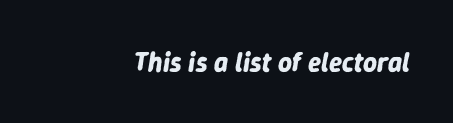
{"italic": "yes", "lean": "right", "slant_degrees": 9, "bold": "yes", "underline": "no", "letter_spacing": "normal", "letter_spacing_em": 0.0, "glyph_px": 27}
